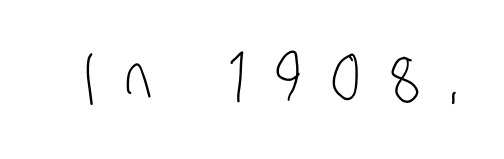
Q: Is the text bold? A: No.
Q: Is the typeface a serif or a sans-serif typeface? A: Sans-serif.
Q: Is the text underlined? A: No.
Q: Is the spacing between letters normal or unusually wide? A: Unusually wide.
Q: Width (condensed, normal, or wide)? A: Condensed.
Q: Stroke contrast? A: Low.
Q: x-height? A: Large.
Q: Monospaced? A: No.
